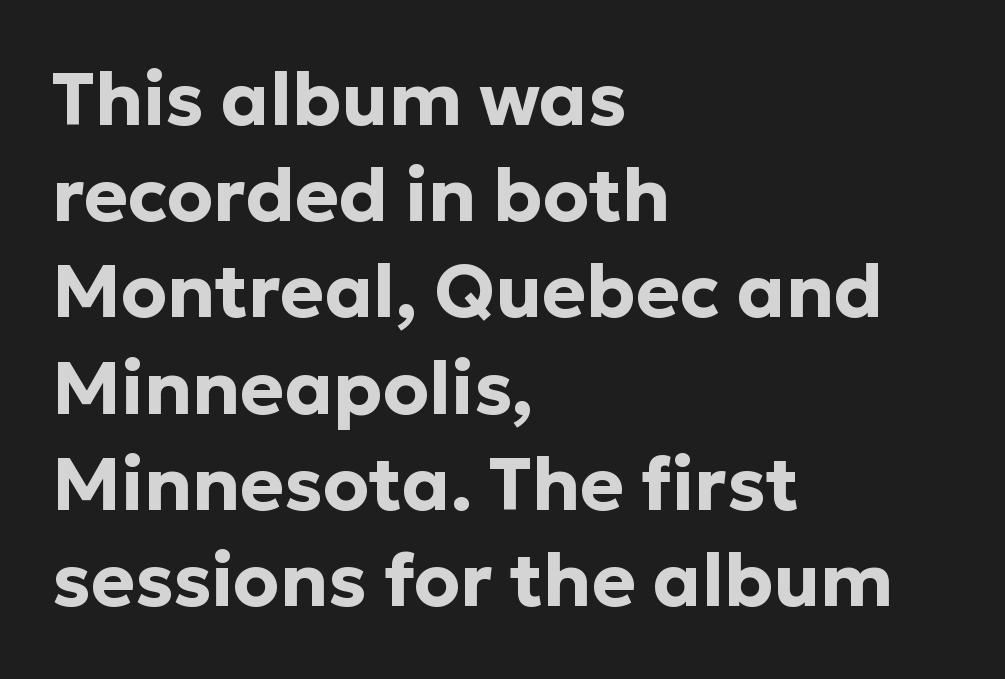
Q: Is the text bold? A: Yes.
Q: Is the text italic (slanted)? A: No, it is upright.
Q: Is the typeface a serif or a sans-serif typeface? A: Sans-serif.
Q: Is the text underlined? A: No.
Q: How is the paragraph aligned? A: Left-aligned.
Q: Is the spacing between letters normal or unusually wide? A: Normal.
Q: Is the spacing between lines tight, normal or loose? A: Normal.
Q: Width (condensed, normal, or wide)? A: Normal.
Q: Stroke contrast? A: Low.
Q: x-height? A: Medium.
Q: Monospaced? A: No.
